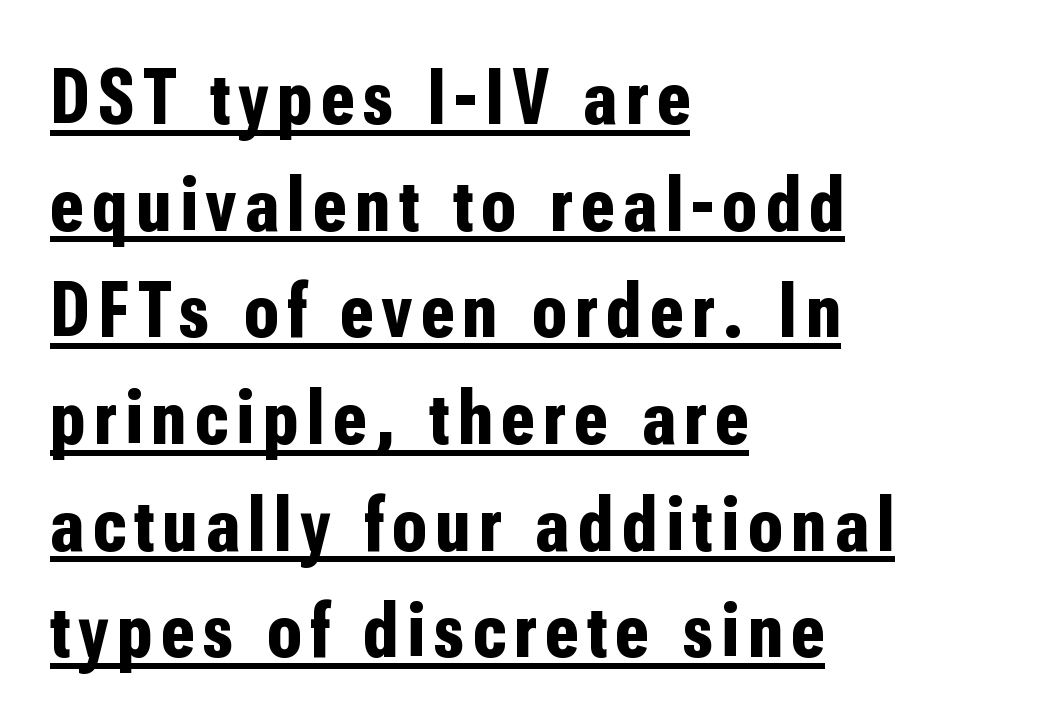
Q: Is the text bold? A: Yes.
Q: Is the text italic (slanted)? A: No, it is upright.
Q: Is the typeface a serif or a sans-serif typeface? A: Sans-serif.
Q: Is the text underlined? A: Yes.
Q: How is the paragraph aligned? A: Left-aligned.
Q: Is the spacing between lines tight, normal or loose? A: Normal.
Q: Width (condensed, normal, or wide)? A: Condensed.
Q: Stroke contrast? A: Low.
Q: x-height? A: Medium.
Q: Monospaced? A: No.
